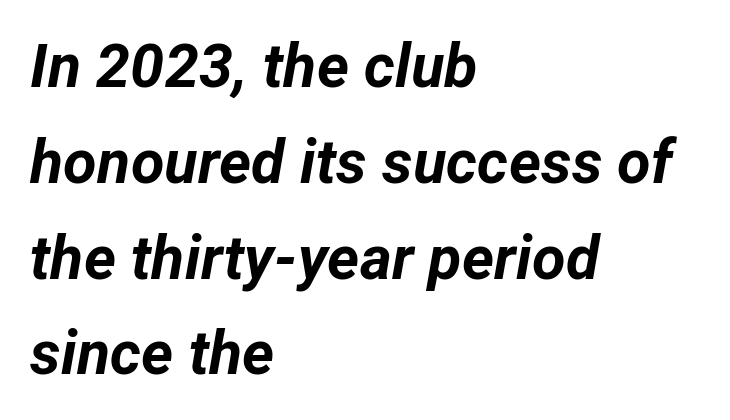
Q: Is the text bold? A: Yes.
Q: Is the text italic (slanted)? A: Yes, it leans right by about 12 degrees.
Q: Is the text underlined? A: No.
Q: How is the paragraph aligned? A: Left-aligned.
Q: Is the spacing between letters normal or unusually wide? A: Normal.
Q: Is the spacing between lines tight, normal or loose? A: Normal.
Q: Width (condensed, normal, or wide)? A: Normal.
Q: Stroke contrast? A: Low.
Q: x-height? A: Medium.
Q: Monospaced? A: No.
